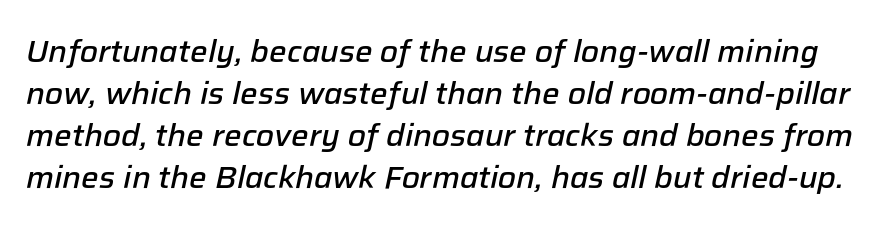
The image shows 31 px semibold type, italic (leaning right); set normal line spacing (1.36x), normal letter spacing, not underlined; low stroke contrast and a medium x-height.
